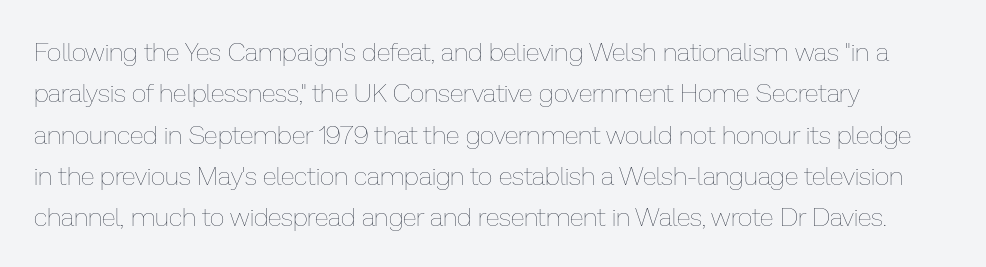
Q: Is the text bold? A: No.
Q: Is the text italic (slanted)? A: No, it is upright.
Q: Is the text underlined? A: No.
Q: How is the paragraph aligned? A: Left-aligned.
Q: Is the spacing between letters normal or unusually wide? A: Normal.
Q: Is the spacing between lines tight, normal or loose? A: Normal.
